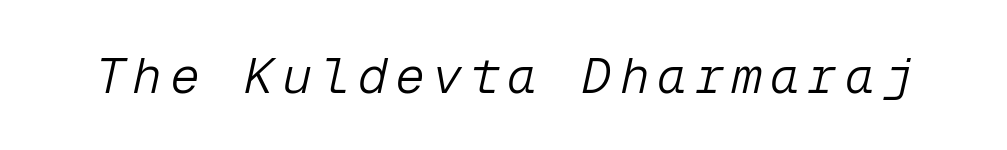
The image shows 50 px light type, italic (leaning right), monospaced; set not underlined; low stroke contrast and a medium x-height.
